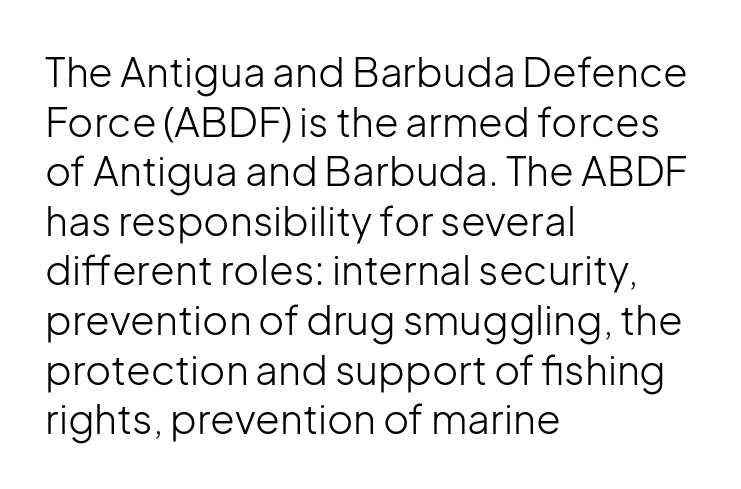
The image shows 40 px light sans-serif type, upright; set left-aligned, line spacing 1.24x, normal letter spacing, not underlined; low stroke contrast and a medium x-height.
